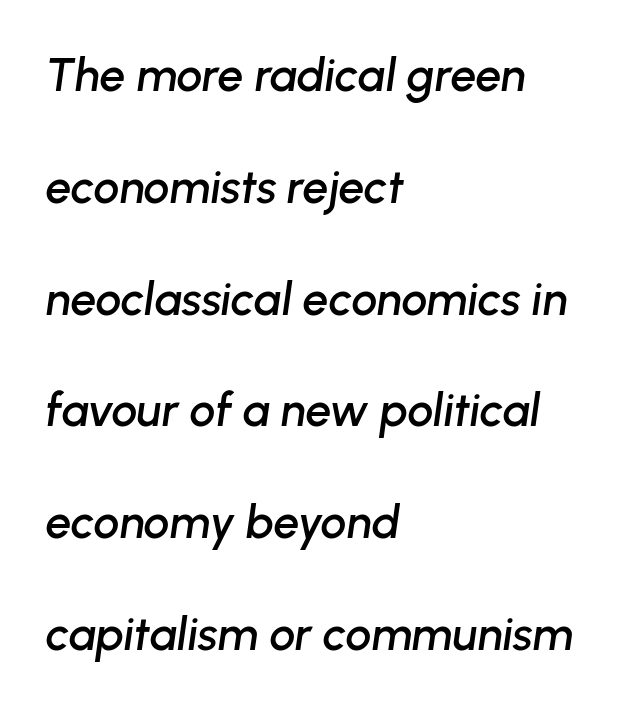
{"italic": "yes", "lean": "right", "slant_degrees": 8, "width": "normal", "stroke_contrast": "low", "x_height": "medium", "monospaced": "no", "underline": "no", "align": "left", "line_spacing": "loose", "line_spacing_ratio": 2.43, "letter_spacing": "normal", "letter_spacing_em": 0.0, "glyph_px": 46}
